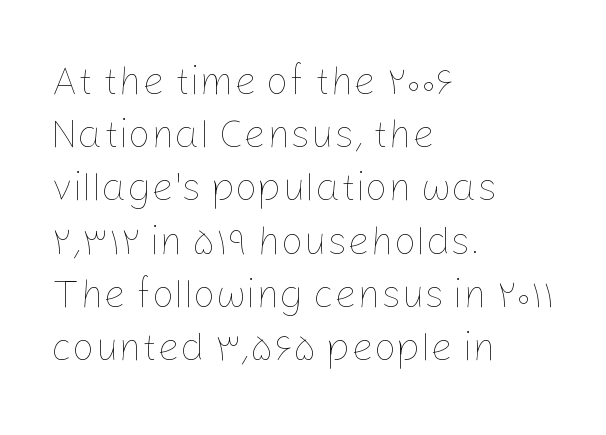
Q: Is the text bold? A: No.
Q: Is the text italic (slanted)? A: No, it is upright.
Q: Is the text underlined? A: No.
Q: How is the paragraph aligned? A: Left-aligned.
Q: Is the spacing between letters normal or unusually wide? A: Normal.
Q: Is the spacing between lines tight, normal or loose? A: Normal.
Q: Width (condensed, normal, or wide)? A: Normal.
Q: Stroke contrast? A: Low.
Q: x-height? A: Medium.
Q: Monospaced? A: No.
